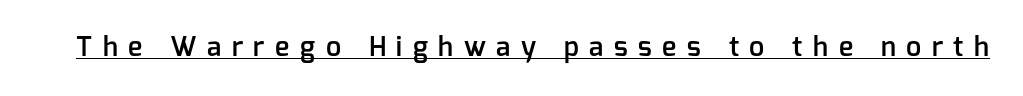
The image shows 27 px text type, upright; set unusually wide letter spacing (+0.39 em), underlined.
